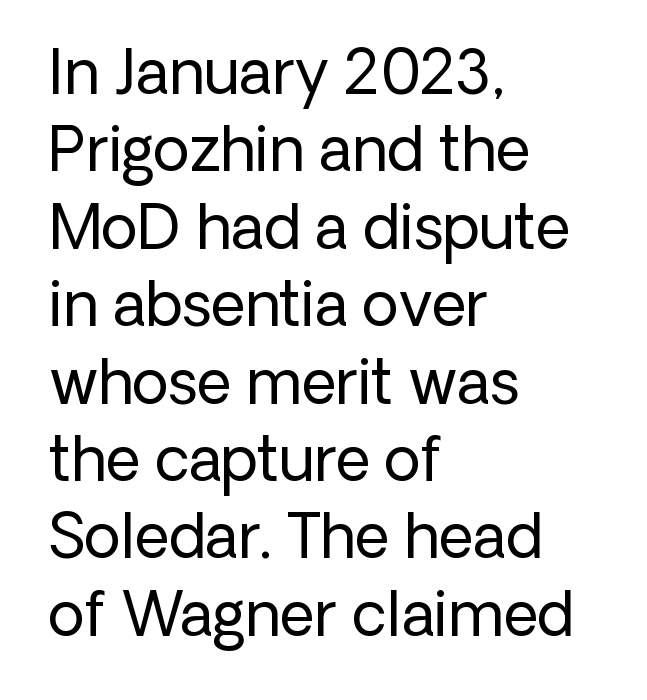
{"serif": "no", "italic": "no", "bold": "no", "weight": "regular", "width": "normal", "stroke_contrast": "low", "x_height": "medium", "monospaced": "no", "underline": "no", "align": "left", "line_spacing": "normal", "line_spacing_ratio": 1.29, "letter_spacing": "normal", "letter_spacing_em": 0.0, "glyph_px": 60}
